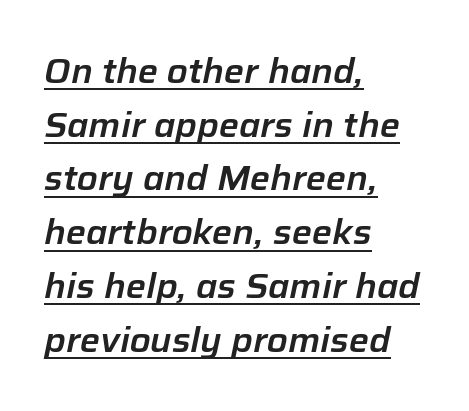
A classic flush-left, rag-right setting is used for this passage. Posture: slanted. This sample carries an underscore along the baseline area. A typesetter would call this zero additional tracking.
